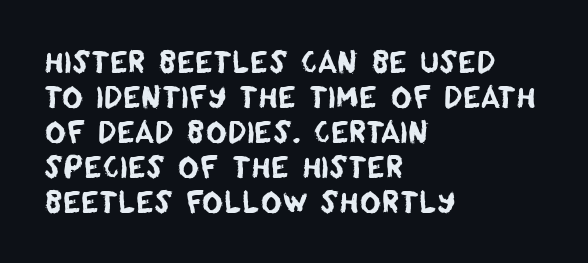
Q: Is the typeface a serif or a sans-serif typeface? A: Sans-serif.
Q: Is the text underlined? A: No.
Q: How is the paragraph aligned? A: Left-aligned.
Q: Is the spacing between letters normal or unusually wide? A: Normal.
Q: Width (condensed, normal, or wide)? A: Normal.
Q: Stroke contrast? A: Low.
Q: x-height? A: Large.
Q: Monospaced? A: No.
